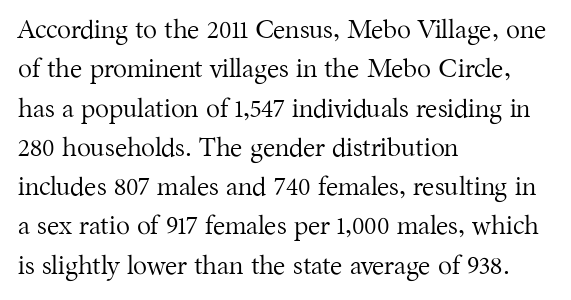
{"italic": "no", "bold": "no", "underline": "no", "align": "left", "line_spacing": "normal", "line_spacing_ratio": 1.51, "letter_spacing": "normal", "letter_spacing_em": 0.0, "glyph_px": 26}
